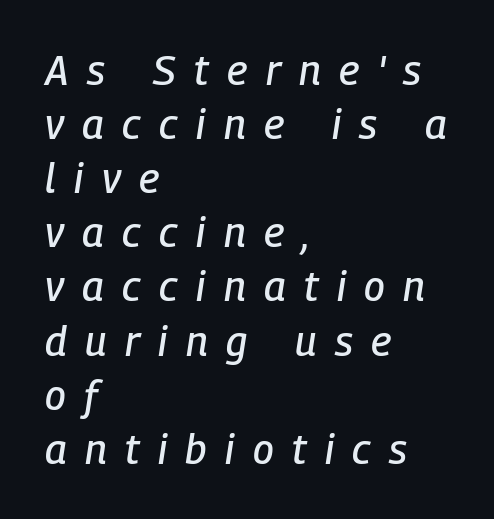
{"italic": "yes", "lean": "right", "slant_degrees": 9, "width": "condensed", "stroke_contrast": "low", "x_height": "medium", "monospaced": "no", "underline": "no", "align": "left", "line_spacing": "normal", "line_spacing_ratio": 1.32, "letter_spacing": "wide", "letter_spacing_em": 0.45, "glyph_px": 41}
